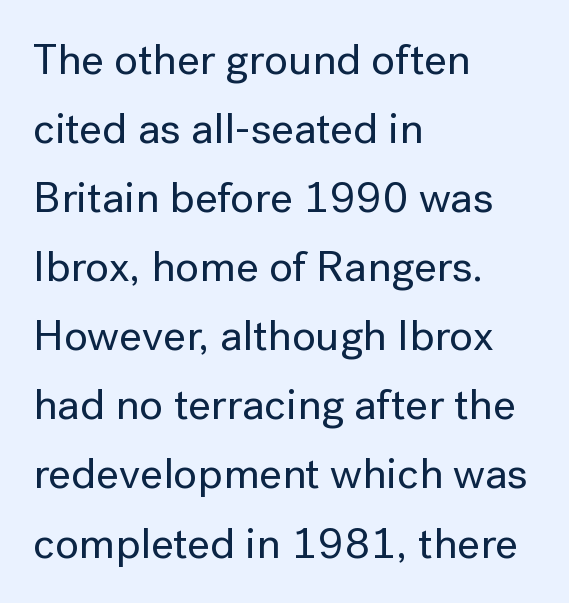
Regarding serifs, this sample does without them. Any mark beneath the type? The region is blank. Think of a printed novel: that variable character pitch is what you see here. The font's upright variant was chosen for this text.
